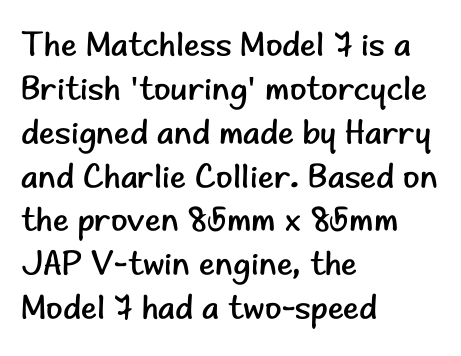
Q: Is the text bold? A: No.
Q: Is the text italic (slanted)? A: No, it is upright.
Q: Is the typeface a serif or a sans-serif typeface? A: Sans-serif.
Q: Is the text underlined? A: No.
Q: How is the paragraph aligned? A: Left-aligned.
Q: Is the spacing between letters normal or unusually wide? A: Normal.
Q: Is the spacing between lines tight, normal or loose? A: Normal.
Q: Width (condensed, normal, or wide)? A: Normal.
Q: Stroke contrast? A: Low.
Q: x-height? A: Small.
Q: Monospaced? A: No.
